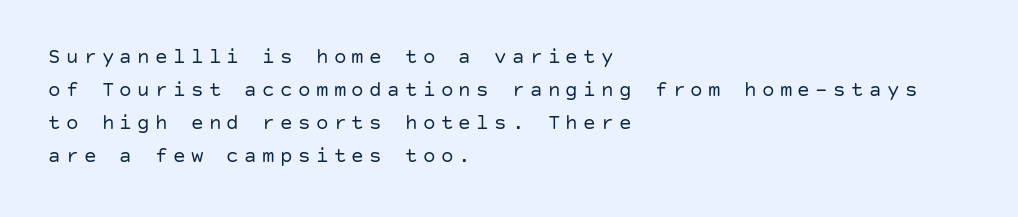
{"italic": "no", "bold": "no", "underline": "no", "align": "left", "line_spacing": "normal", "line_spacing_ratio": 1.57, "letter_spacing": "wide", "letter_spacing_em": 0.25, "glyph_px": 21}
